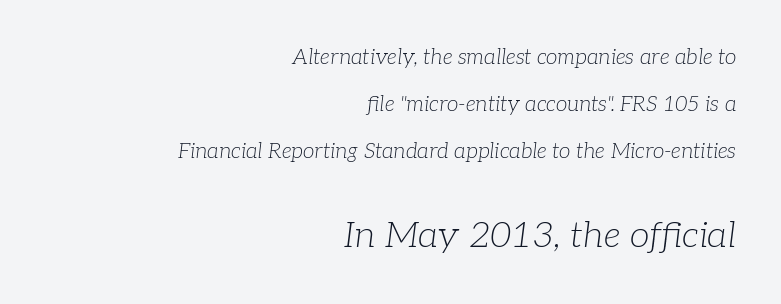
{"serif": "yes", "italic": "yes", "lean": "right", "slant_degrees": 7, "bold": "no", "weight": "light", "width": "normal", "stroke_contrast": "low", "x_height": "medium", "monospaced": "no", "underline": "no", "align": "right", "line_spacing": "loose", "line_spacing_ratio": 2.23, "letter_spacing": "normal", "letter_spacing_em": 0.0, "larger_block": "second", "size_ratio": 1.71, "glyph_px": 36}
